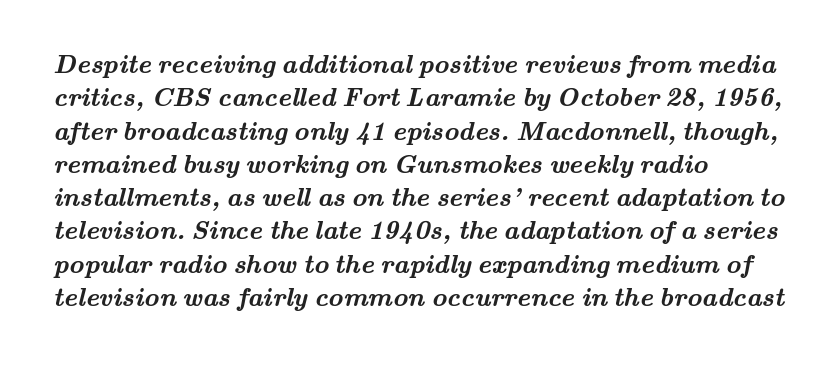
Short note: letters normally spaced. Just letters on the line, the space beneath them empty. Evenly set lines give the paragraph a standard silhouette. Thick stems and heavy bowls — unmistakably bold.
